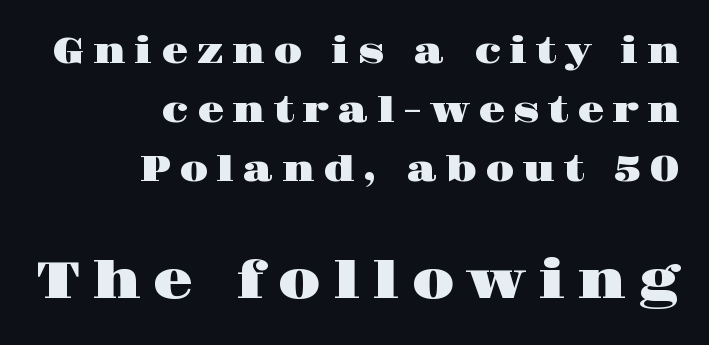
Q: Is the text italic (slanted)? A: No, it is upright.
Q: Is the typeface a serif or a sans-serif typeface? A: Serif.
Q: Is the text underlined? A: No.
Q: How is the paragraph aligned? A: Right-aligned.
Q: Is the spacing between letters normal or unusually wide? A: Unusually wide.
Q: Is the spacing between lines tight, normal or loose? A: Normal.
Q: Which block of text is set in a larger size, the first (top) or the second (bottom)? A: The second (bottom) one.
Q: Width (condensed, normal, or wide)? A: Wide.
Q: Stroke contrast? A: High.
Q: x-height? A: Large.
Q: Monospaced? A: No.
